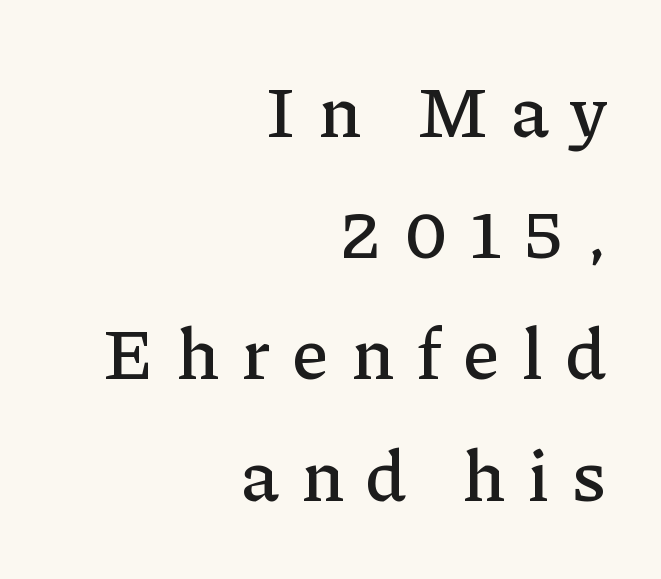
A normal amount of white space separates one row of letters from the next. Yep, those are serifs on the letters. Line ends are locked; line starts wander. Students, note that the glyphs here are deliberately spaced far apart.
